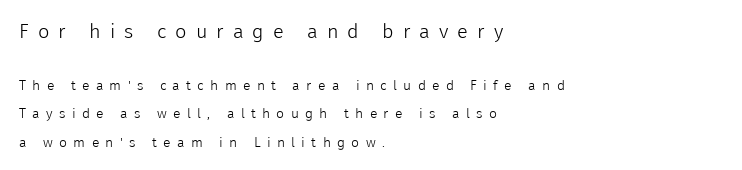
The image shows 20 px text type, upright; set left-aligned, loose line spacing (2.04x), unusually wide letter spacing (+0.45 em), not underlined; the first (top) block is 1.43x larger.
